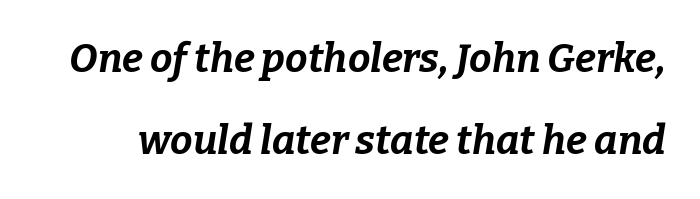
{"italic": "yes", "lean": "right", "slant_degrees": 9, "bold": "yes", "weight": "bold", "width": "normal", "stroke_contrast": "low", "x_height": "medium", "monospaced": "no", "underline": "no", "line_spacing": "loose", "line_spacing_ratio": 2.05, "letter_spacing": "normal", "letter_spacing_em": 0.0, "glyph_px": 40}
